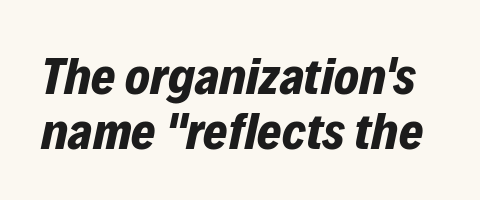
{"italic": "yes", "lean": "right", "slant_degrees": 12, "bold": "yes", "weight": "bold", "width": "normal", "stroke_contrast": "low", "x_height": "medium", "monospaced": "no", "underline": "no", "line_spacing": "tight", "line_spacing_ratio": 1.05, "letter_spacing": "normal", "letter_spacing_em": 0.0, "glyph_px": 52}
